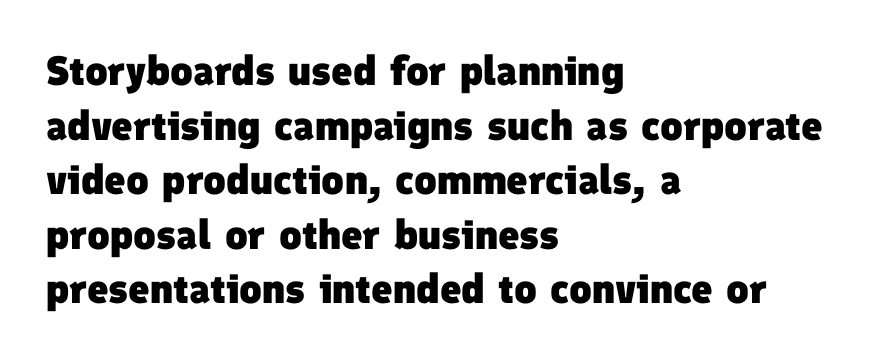
These lines keep a tight, regular rhythm from letter to letter. Each letter's strokes conclude bluntly, with no projecting serifs. The rendering uses a bold face; every stroke is thick and dark. How would I describe the line gaps? Plain and ordinary. If you drew a ruler down the left edge, every line would touch it. Varying glyph widths throughout — classic text-font behaviour.
